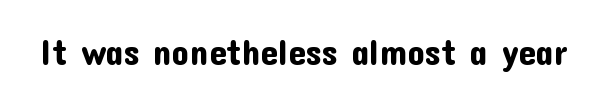
The words here are not underlined. Posture: upright roman. Each letter's strokes conclude bluntly, with no projecting serifs. Spacing between characters is what you'd get straight out of the box.
